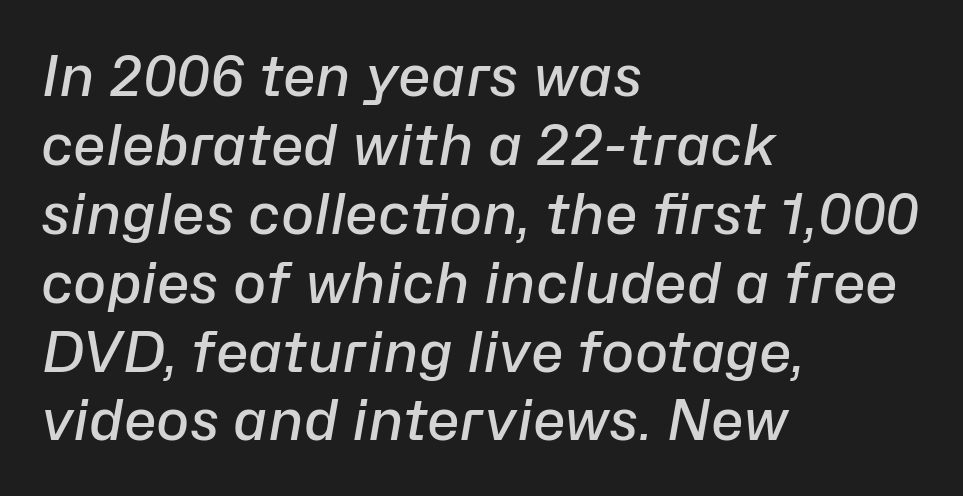
The image shows 56 px semibold type, italic (leaning right); set left-aligned, line spacing 1.23x, normal letter spacing, not underlined; low stroke contrast and a medium x-height.
